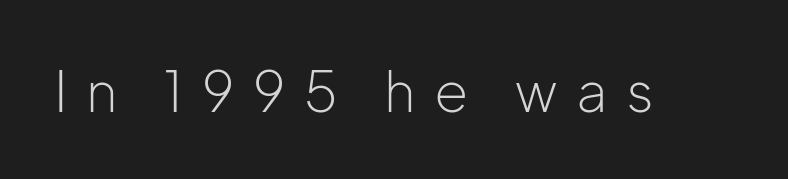
Does the lettering tilt? It doesn't — this is upright. Observe the absence of serifs on each vertical stroke in this sample. Caption: expanded tracking, letters set apart. Think of a printed novel: that variable character pitch is what you see here. The weight tops out at a normal text grade. Descenders are the only things crossing below the line.
